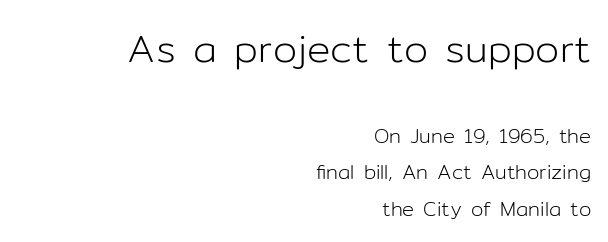
The image shows 39 px light sans-serif type, upright; set right-aligned, line spacing 1.83x, normal letter spacing, not underlined; the first (top) block is 1.95x larger; low stroke contrast and a medium x-height.
